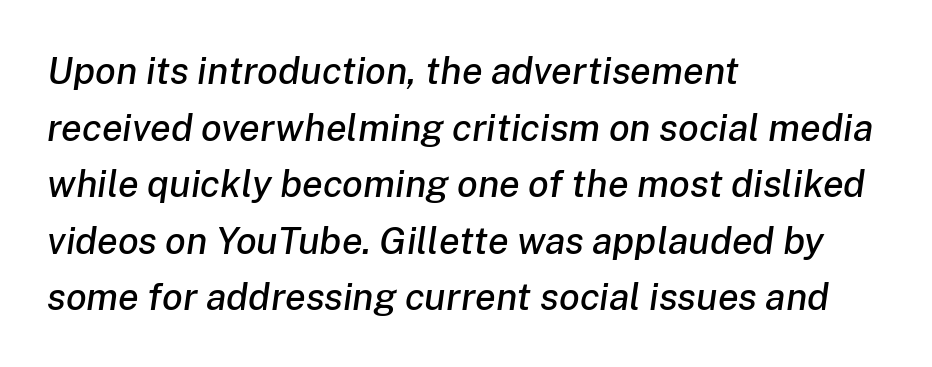
The image shows 38 px text type, italic (leaning right); set left-aligned, normal line spacing (1.49x), normal letter spacing, not underlined; low stroke contrast and a medium x-height.
